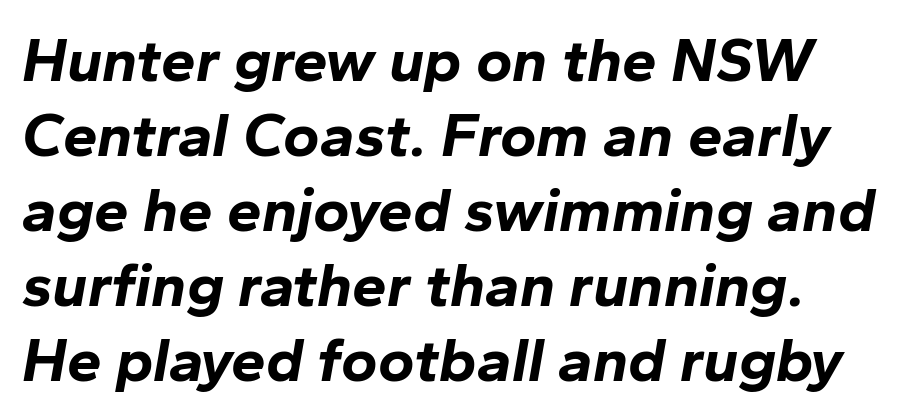
Q: Is the text bold? A: Yes.
Q: Is the text italic (slanted)? A: Yes, it leans right by about 10 degrees.
Q: Is the text underlined? A: No.
Q: How is the paragraph aligned? A: Left-aligned.
Q: Is the spacing between letters normal or unusually wide? A: Normal.
Q: Width (condensed, normal, or wide)? A: Normal.
Q: Stroke contrast? A: Low.
Q: x-height? A: Medium.
Q: Monospaced? A: No.
